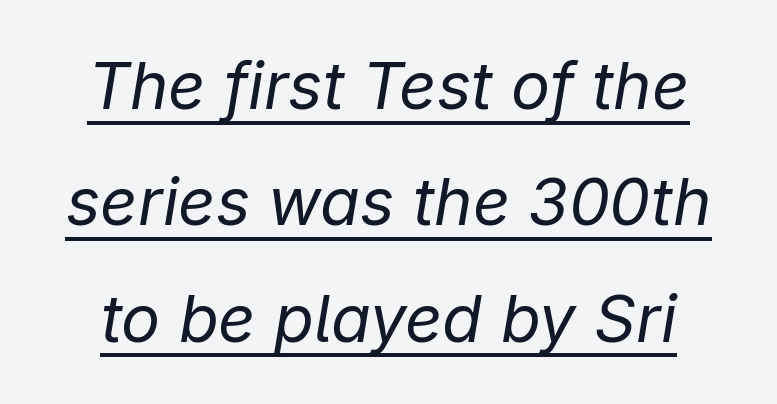
Q: Is the text bold? A: No.
Q: Is the text italic (slanted)? A: Yes, it leans right by about 9 degrees.
Q: Is the text underlined? A: Yes.
Q: Is the spacing between letters normal or unusually wide? A: Normal.
Q: Width (condensed, normal, or wide)? A: Normal.
Q: Stroke contrast? A: Low.
Q: x-height? A: Medium.
Q: Monospaced? A: No.
